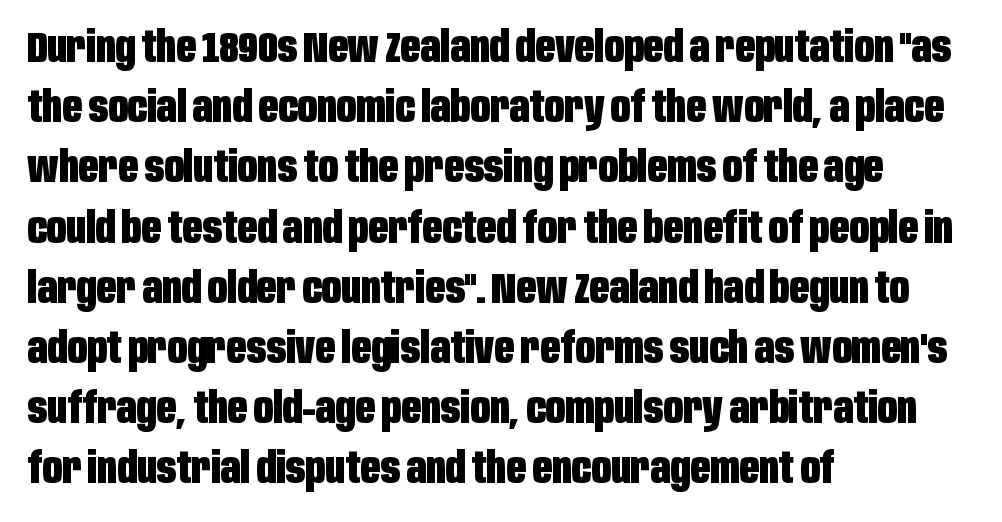
The image shows 43 px heavy, condensed sans-serif type, upright; set left-aligned, normal line spacing (1.4x), normal letter spacing, not underlined; low stroke contrast and a large x-height.
